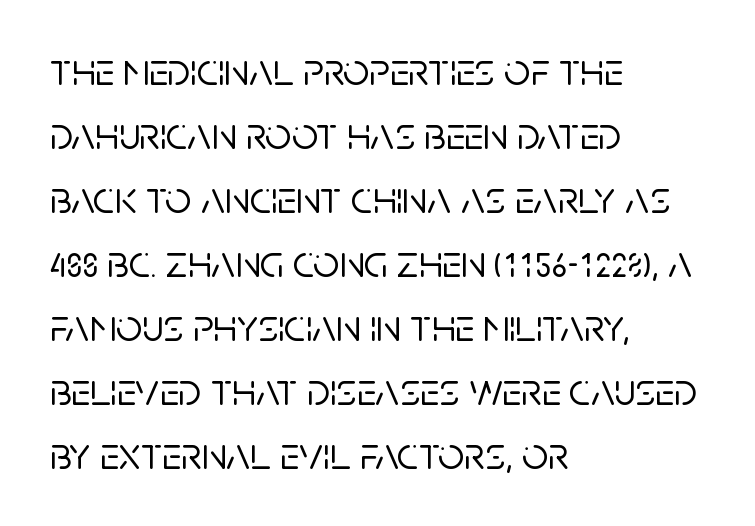
Horizontally, the lines are justified to the leading edge only. A typesetter would mark this as roman, not italic. Glance below the letters and you will spot only blank space. Do the characters align in a grid? No, the font is proportional.
